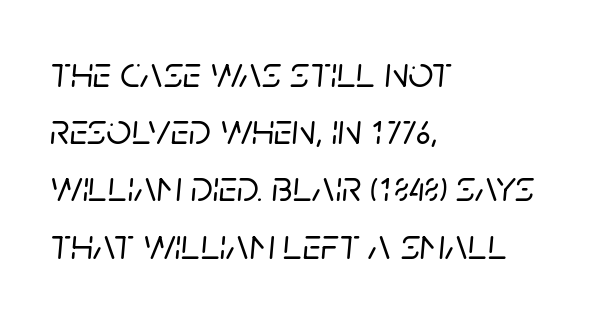
The rendering keeps characters at their native spacing. Successive baselines arrive at the customary interval. The lines are quadded left. Unmarked baselines from the first word to the last. The face used here has a pronounced slope to its letters. These lines are rendered in a variable-pitch font.
